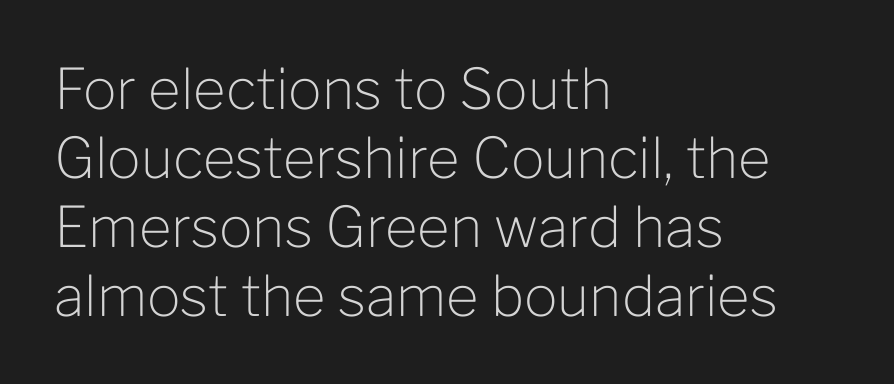
Q: Is the text bold? A: No.
Q: Is the text italic (slanted)? A: No, it is upright.
Q: Is the typeface a serif or a sans-serif typeface? A: Sans-serif.
Q: Is the text underlined? A: No.
Q: How is the paragraph aligned? A: Left-aligned.
Q: Is the spacing between letters normal or unusually wide? A: Normal.
Q: Width (condensed, normal, or wide)? A: Normal.
Q: Stroke contrast? A: Low.
Q: x-height? A: Medium.
Q: Monospaced? A: No.
